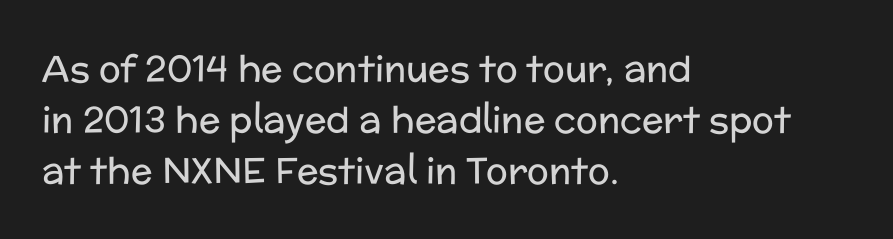
The image shows 36 px regular-weight sans-serif type, upright; set left-aligned, normal line spacing (1.42x), normal letter spacing, not underlined; low stroke contrast and a medium x-height.
